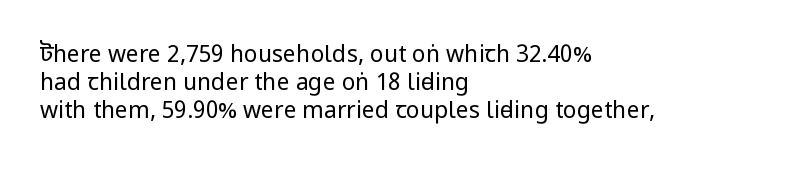
Q: Is the text bold? A: No.
Q: Is the text italic (slanted)? A: No, it is upright.
Q: Is the text underlined? A: No.
Q: How is the paragraph aligned? A: Left-aligned.
Q: Is the spacing between letters normal or unusually wide? A: Normal.
